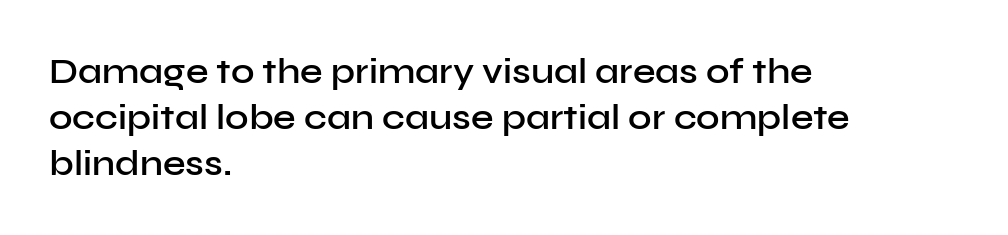
{"serif": "no", "italic": "no", "bold": "semi", "weight": "semibold", "width": "normal", "stroke_contrast": "low", "x_height": "medium", "monospaced": "no", "underline": "no", "align": "left", "line_spacing": "normal", "line_spacing_ratio": 1.28, "letter_spacing": "normal", "letter_spacing_em": 0.0, "glyph_px": 36}
